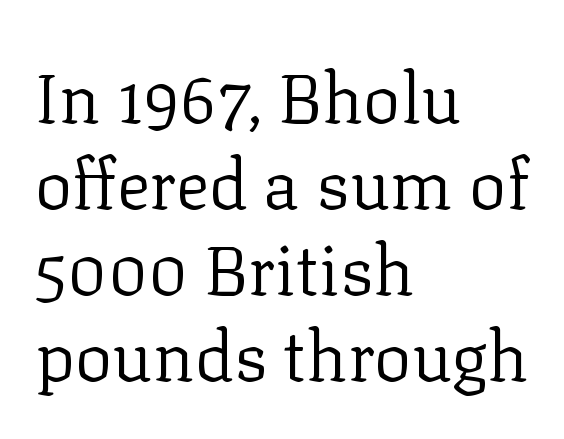
{"serif": "yes", "italic": "no", "bold": "no", "weight": "regular", "width": "normal", "stroke_contrast": "low", "x_height": "medium", "monospaced": "no", "underline": "no", "align": "left", "line_spacing_ratio": 1.23, "letter_spacing": "normal", "letter_spacing_em": 0.0, "glyph_px": 70}
